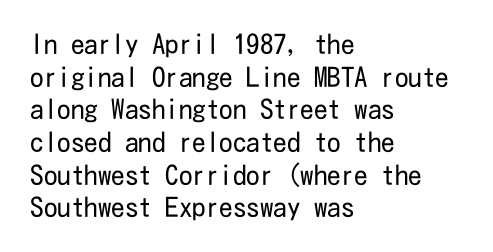
The image shows 27 px text type, upright; set left-aligned, line spacing 1.21x, normal letter spacing, not underlined.
